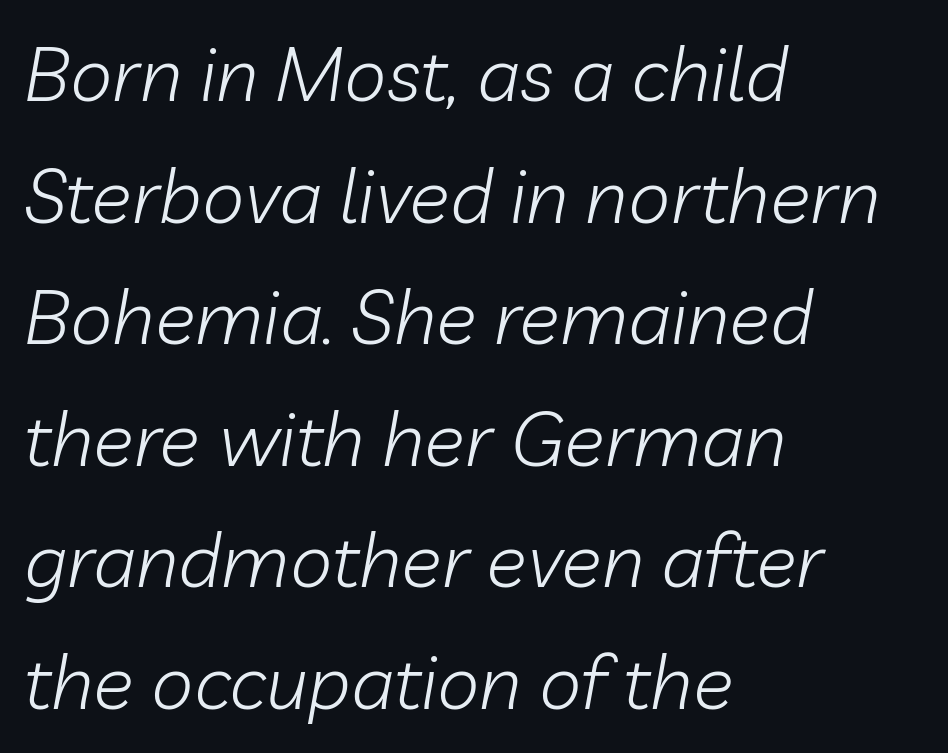
Letter spacing: default. Check under the words: just untouched page. Which margin do the lines hug? The left one — the right edge is uneven. Summary of vertical rhythm: regular, with standard interline spacing. Letters have the restrained weight of plain body copy at most. Would a proofreader flag this as italicized? Yes.
